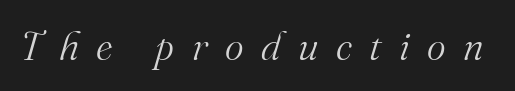
Looks like regular typesetting: each glyph gets only the width it needs. There's an unmistakable incline to the writing here. Here the glyphs are tracked loosely, breaking word shapes into spaced letters. The specimen omits any rule beneath the text block's lines. A typesetter would label this face a serif.
